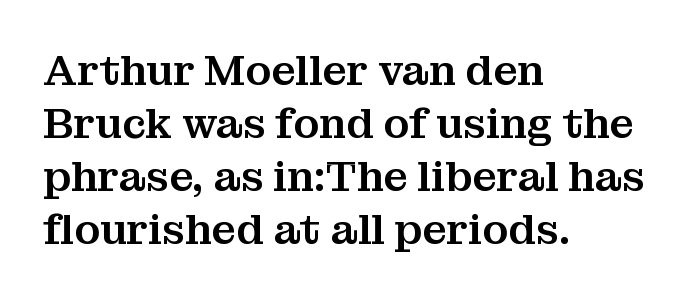
Q: Is the text italic (slanted)? A: No, it is upright.
Q: Is the typeface a serif or a sans-serif typeface? A: Serif.
Q: Is the text underlined? A: No.
Q: How is the paragraph aligned? A: Left-aligned.
Q: Is the spacing between letters normal or unusually wide? A: Normal.
Q: Is the spacing between lines tight, normal or loose? A: Normal.
Q: Width (condensed, normal, or wide)? A: Normal.
Q: Stroke contrast? A: Medium.
Q: x-height? A: Medium.
Q: Monospaced? A: No.
